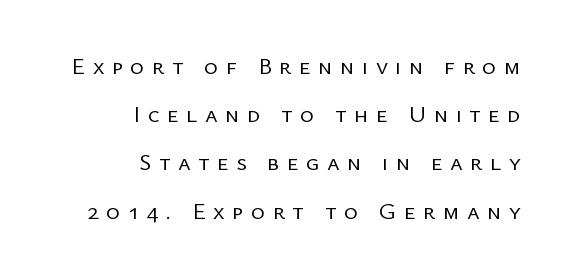
Q: Is the text bold? A: No.
Q: Is the text italic (slanted)? A: No, it is upright.
Q: Is the text underlined? A: No.
Q: How is the paragraph aligned? A: Right-aligned.
Q: Is the spacing between letters normal or unusually wide? A: Unusually wide.
Q: Is the spacing between lines tight, normal or loose? A: Loose.
